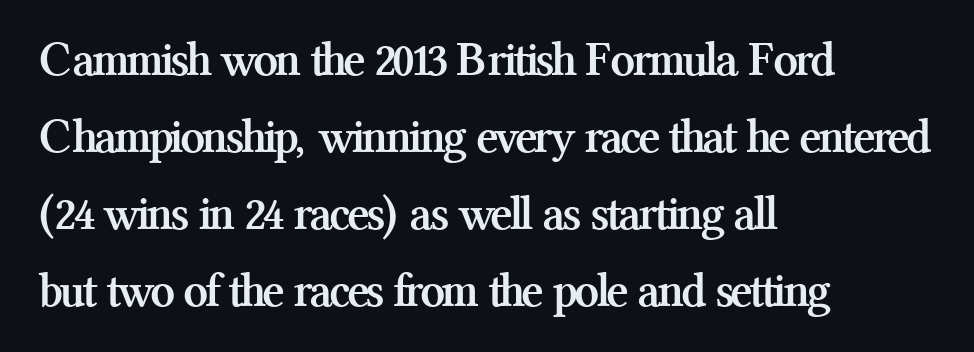
{"serif": "yes", "italic": "no", "bold": "yes", "weight": "semibold", "width": "normal", "stroke_contrast": "medium", "x_height": "medium", "monospaced": "no", "underline": "no", "align": "left", "line_spacing": "normal", "line_spacing_ratio": 1.57, "letter_spacing": "normal", "letter_spacing_em": 0.0, "glyph_px": 49}
